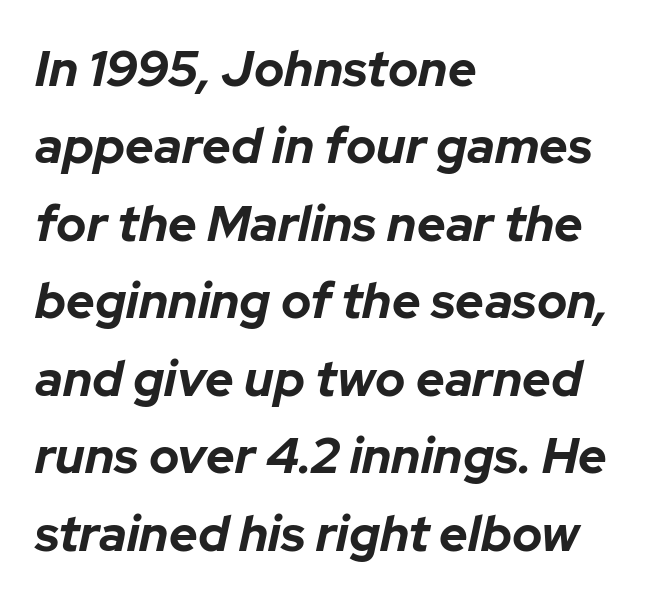
The image shows 50 px bold type, italic (leaning right); set left-aligned, normal line spacing (1.55x), normal letter spacing, not underlined; low stroke contrast and a medium x-height.
